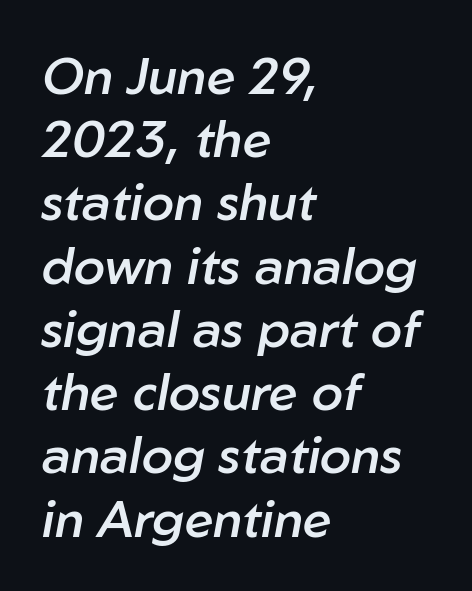
{"italic": "yes", "lean": "right", "slant_degrees": 10, "bold": "semi", "weight": "semibold", "width": "normal", "stroke_contrast": "low", "x_height": "medium", "monospaced": "no", "underline": "no", "align": "left", "line_spacing_ratio": 1.24, "letter_spacing": "normal", "letter_spacing_em": 0.0, "glyph_px": 51}
